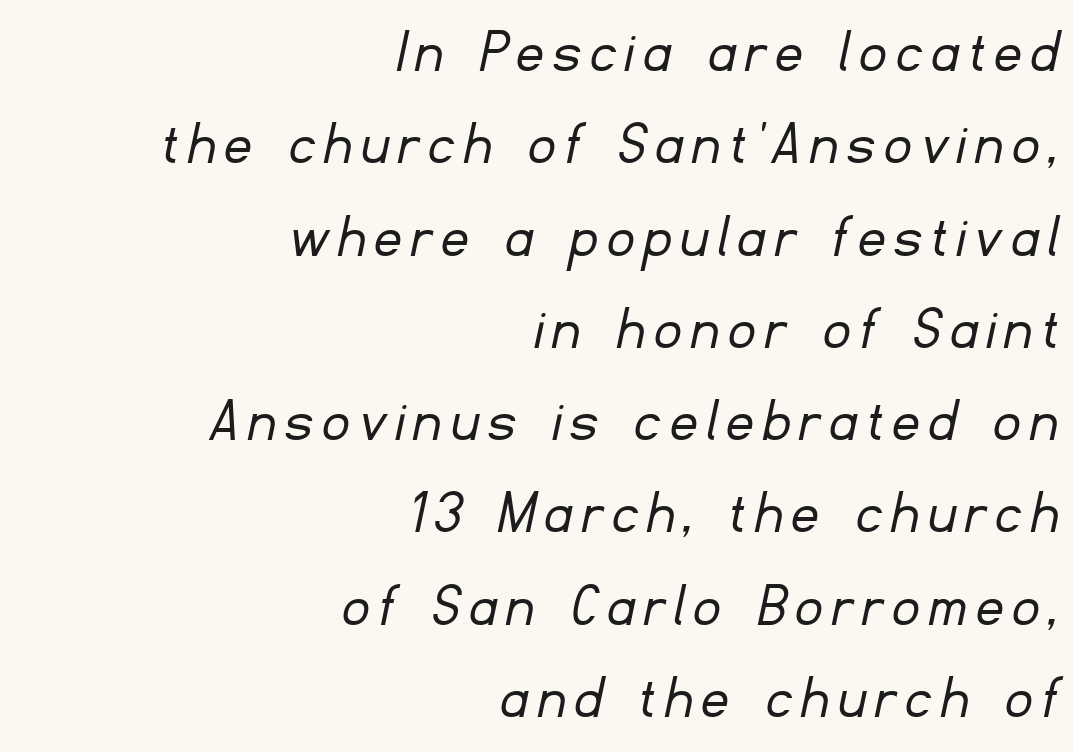
{"serif": "no", "bold": "no", "weight": "light", "width": "normal", "stroke_contrast": "low", "x_height": "small", "monospaced": "no", "underline": "no", "align": "right", "line_spacing": "normal", "line_spacing_ratio": 1.42, "glyph_px": 65}
